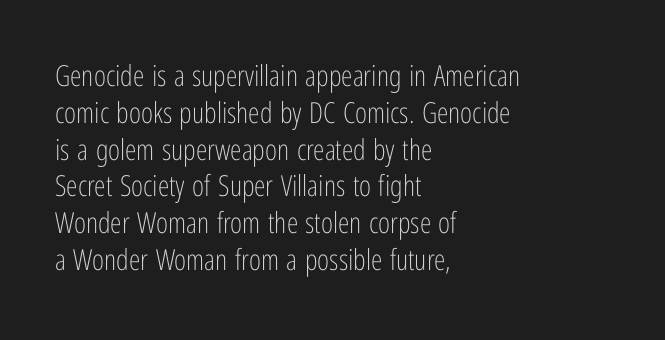
{"serif": "no", "italic": "no", "bold": "no", "weight": "light", "width": "condensed", "stroke_contrast": "low", "x_height": "medium", "monospaced": "no", "underline": "no", "align": "left", "line_spacing": "normal", "line_spacing_ratio": 1.27, "letter_spacing": "normal", "letter_spacing_em": 0.0, "glyph_px": 29}
